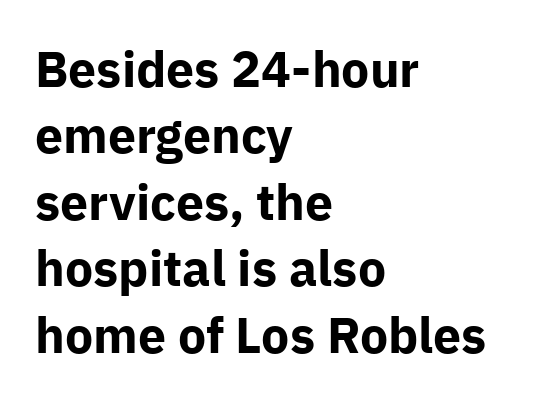
Q: Is the text bold? A: Yes.
Q: Is the text italic (slanted)? A: No, it is upright.
Q: Is the typeface a serif or a sans-serif typeface? A: Sans-serif.
Q: Is the text underlined? A: No.
Q: How is the paragraph aligned? A: Left-aligned.
Q: Is the spacing between letters normal or unusually wide? A: Normal.
Q: Is the spacing between lines tight, normal or loose? A: Normal.
Q: Width (condensed, normal, or wide)? A: Normal.
Q: Stroke contrast? A: Low.
Q: x-height? A: Medium.
Q: Monospaced? A: No.
